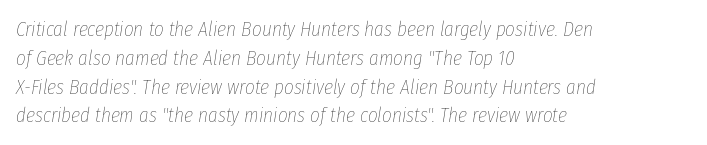
Q: Is the text bold? A: No.
Q: Is the text italic (slanted)? A: Yes, it leans right by about 8 degrees.
Q: Is the text underlined? A: No.
Q: How is the paragraph aligned? A: Left-aligned.
Q: Is the spacing between letters normal or unusually wide? A: Normal.
Q: Is the spacing between lines tight, normal or loose? A: Normal.
